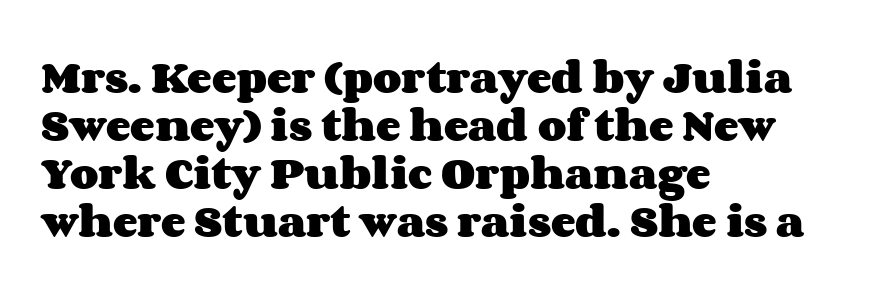
The image shows 37 px heavy, wide type, upright; set left-aligned, normal line spacing (1.3x), normal letter spacing, not underlined; medium stroke contrast and a large x-height.
